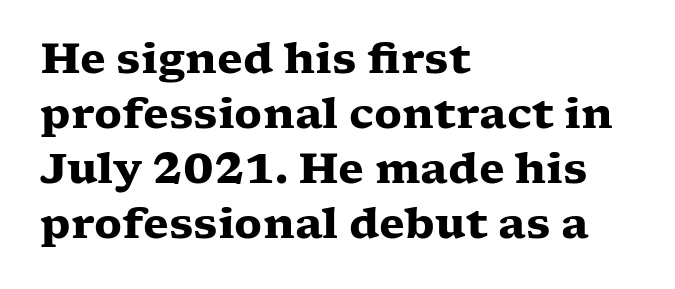
This is serif lettering, the kind often seen in printed books. You could not count columns in this text — the font is proportionally spaced. Horizontally, the lines are justified to the leading edge only. The rows are spaced the way most documents space them. Upright lettering throughout. Heavy-handed strokes throughout: this text is bold.
